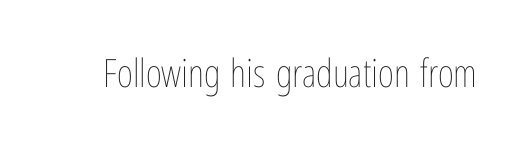
{"italic": "no", "bold": "no", "weight": "thin", "width": "condensed", "stroke_contrast": "low", "x_height": "medium", "monospaced": "no", "underline": "no", "letter_spacing": "normal", "letter_spacing_em": 0.0, "glyph_px": 39}
